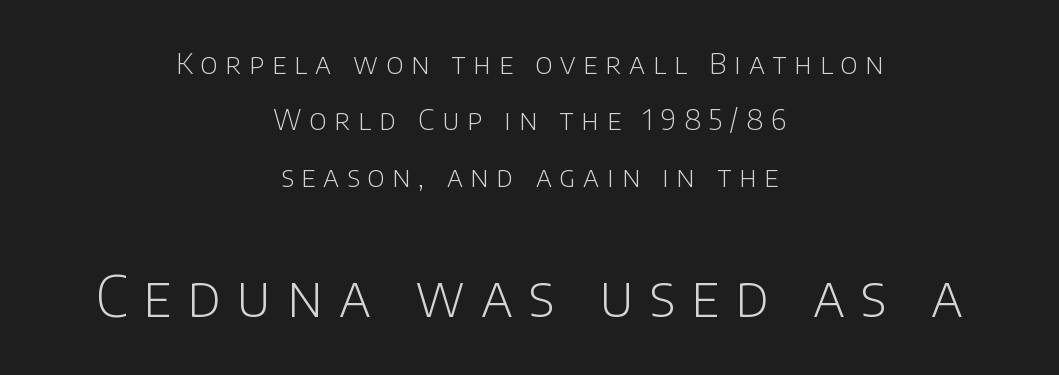
The image shows 56 px light sans-serif type, upright; set centered, loose line spacing (2.01x), unusually wide letter spacing (+0.28 em), not underlined; the second (bottom) block is 2.0x larger; low stroke contrast and a large x-height.
